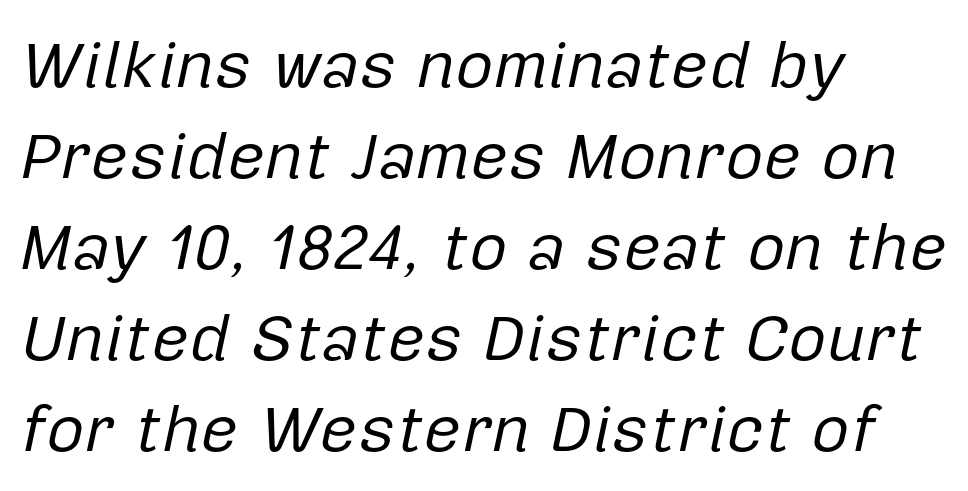
The image shows 66 px regular-weight type, italic (leaning right); set left-aligned, normal line spacing (1.38x), normal letter spacing, not underlined; low stroke contrast and a medium x-height.
